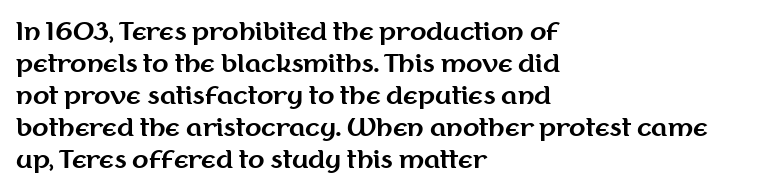
How are the letters spaced? Ordinarily, with no added tracking. Left-aligned paragraph, ragged on the right. The rows are spaced the way most documents space them. The glyphs are unaccompanied by any horizontal stroke below them. Weight check: bold — yes, fully. Ordinary non-slanted type is in use.
